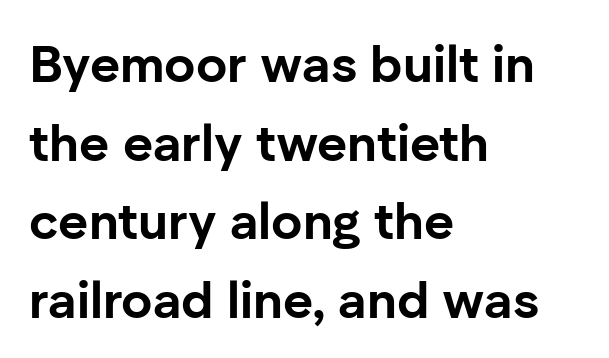
The image shows 52 px bold sans-serif type, upright; set left-aligned, normal line spacing (1.51x), normal letter spacing, not underlined; low stroke contrast and a medium x-height.
